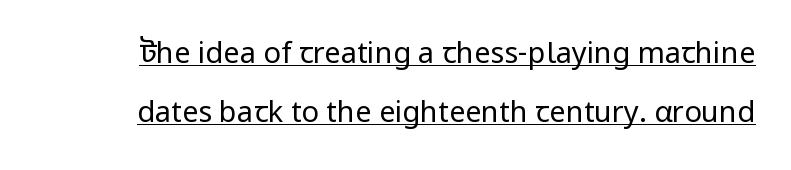
{"serif": "no", "italic": "no", "bold": "no", "weight": "regular", "width": "normal", "stroke_contrast": "low", "x_height": "medium", "monospaced": "no", "underline": "yes", "line_spacing": "loose", "line_spacing_ratio": 2.02, "letter_spacing": "normal", "letter_spacing_em": 0.0, "glyph_px": 29}
